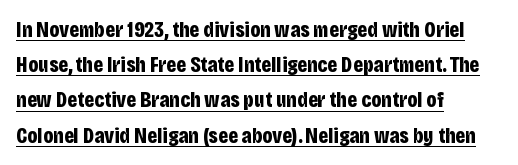
{"italic": "no", "bold": "yes", "underline": "yes", "align": "left", "line_spacing": "normal", "line_spacing_ratio": 1.6, "letter_spacing": "normal", "letter_spacing_em": 0.0, "glyph_px": 22}
